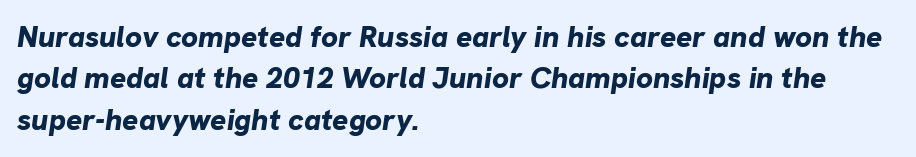
{"italic": "yes", "lean": "right", "slant_degrees": 8, "bold": "yes", "weight": "bold", "width": "normal", "stroke_contrast": "low", "x_height": "medium", "monospaced": "no", "underline": "no", "align": "left", "line_spacing": "normal", "line_spacing_ratio": 1.38, "letter_spacing": "normal", "letter_spacing_em": 0.0, "glyph_px": 30}
